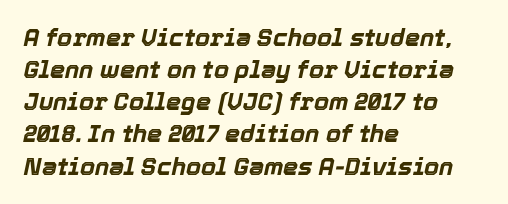
{"italic": "yes", "lean": "right", "slant_degrees": 12, "bold": "yes", "underline": "no", "align": "left", "line_spacing": "normal", "line_spacing_ratio": 1.34, "letter_spacing": "normal", "letter_spacing_em": 0.0, "glyph_px": 24}
